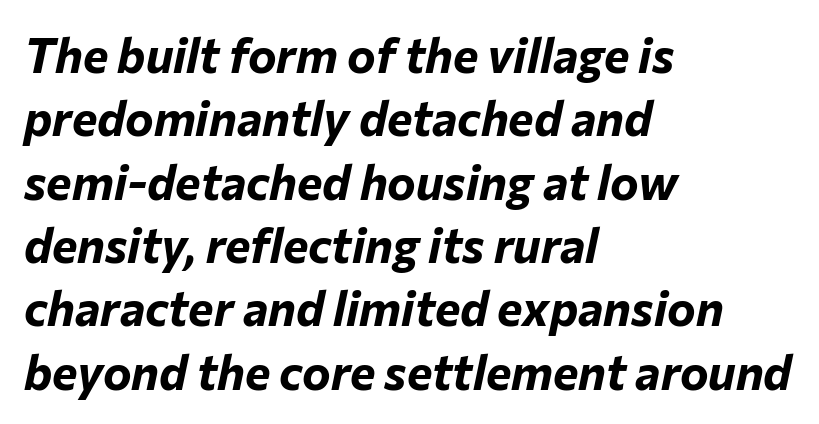
This is heavy type, rendered in bold. Does the copy run flush right? No — it runs flush left. Slant detected: the letters are inclined. Character widths vary here, with narrow letters taking less room than wide ones. The type is set solid horizontally, with unmodified tracking. A clean baseline with only descenders dipping below it.
